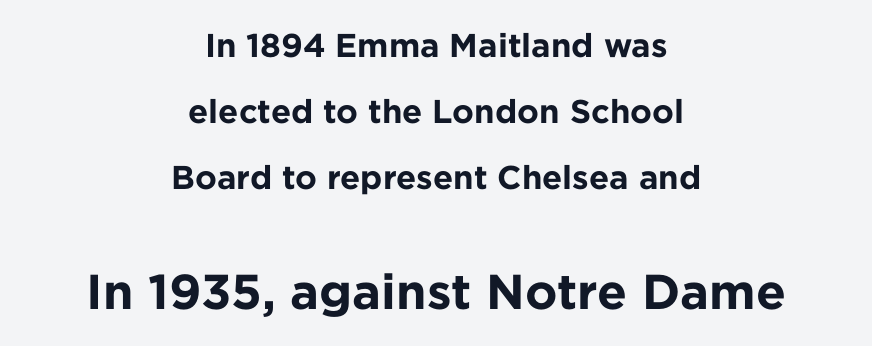
{"serif": "no", "italic": "no", "bold": "yes", "weight": "bold", "width": "normal", "stroke_contrast": "low", "x_height": "medium", "monospaced": "no", "underline": "no", "align": "center", "line_spacing": "loose", "line_spacing_ratio": 2.0, "letter_spacing": "normal", "letter_spacing_em": 0.0, "larger_block": "second", "size_ratio": 1.48, "glyph_px": 49}
